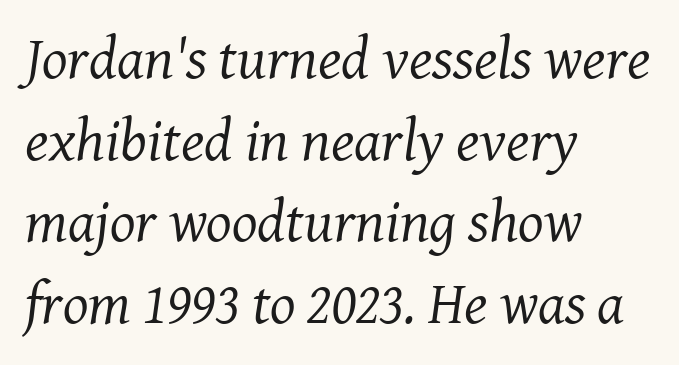
Q: Is the text bold? A: No.
Q: Is the text italic (slanted)? A: Yes, it leans right by about 8 degrees.
Q: Is the typeface a serif or a sans-serif typeface? A: Serif.
Q: Is the text underlined? A: No.
Q: How is the paragraph aligned? A: Left-aligned.
Q: Is the spacing between letters normal or unusually wide? A: Normal.
Q: Is the spacing between lines tight, normal or loose? A: Normal.
Q: Width (condensed, normal, or wide)? A: Normal.
Q: Stroke contrast? A: Medium.
Q: x-height? A: Medium.
Q: Monospaced? A: No.
